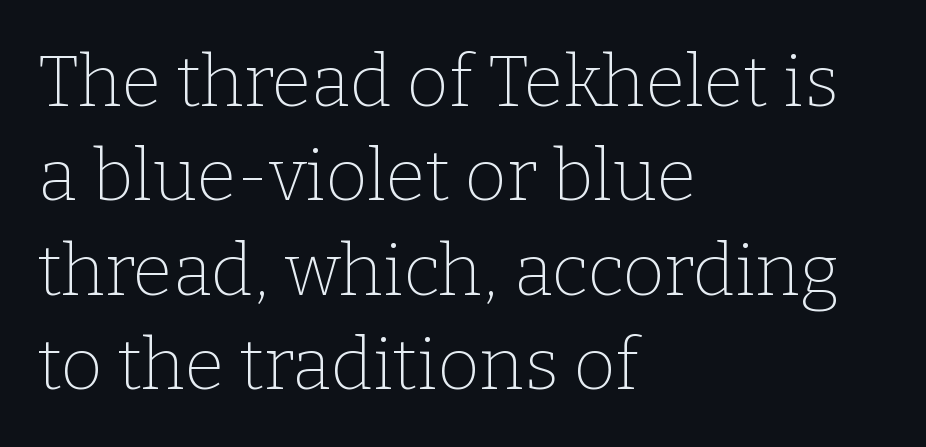
If you measured baseline to baseline, you'd find a middling distance. The rendering anchors every line to the left-hand side. A typesetter would call this zero additional tracking. The lettering holds an erect, upright posture throughout. Weight: not bold — regular or lighter. A typesetter would label this face a serif.
